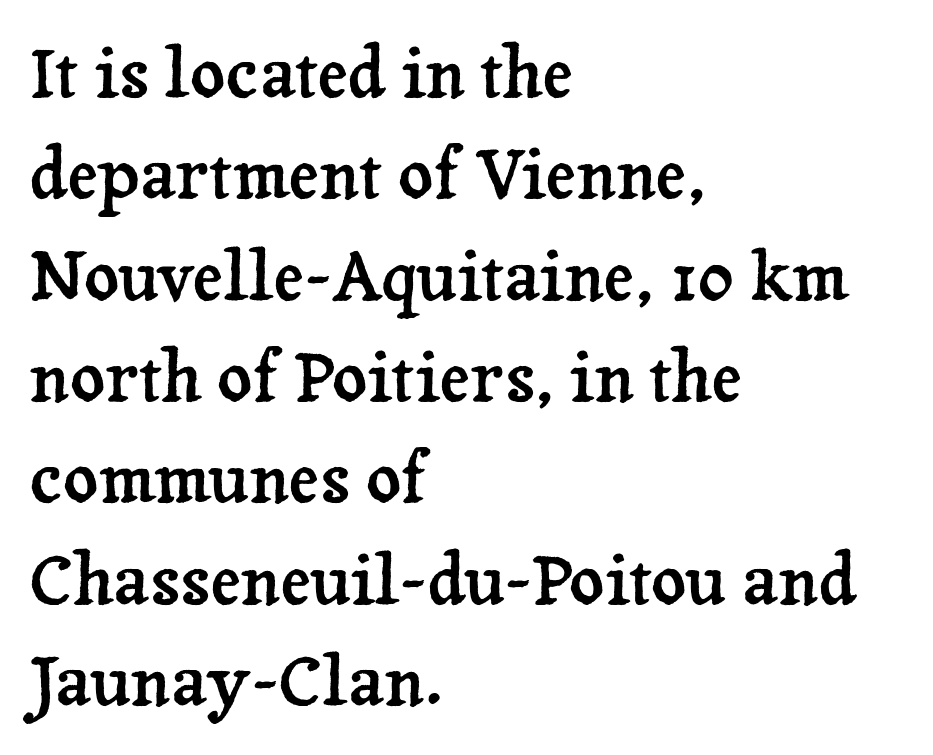
Q: Is the text italic (slanted)? A: No, it is upright.
Q: Is the typeface a serif or a sans-serif typeface? A: Serif.
Q: Is the text underlined? A: No.
Q: How is the paragraph aligned? A: Left-aligned.
Q: Is the spacing between letters normal or unusually wide? A: Normal.
Q: Is the spacing between lines tight, normal or loose? A: Normal.
Q: Width (condensed, normal, or wide)? A: Normal.
Q: Stroke contrast? A: Low.
Q: x-height? A: Medium.
Q: Monospaced? A: No.
